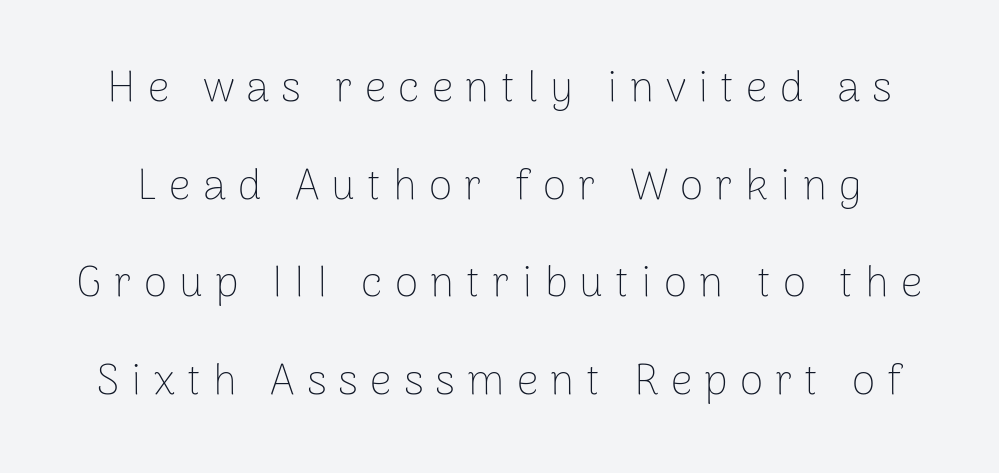
The image shows 43 px thin sans-serif type, upright; set loose line spacing (2.27x), unusually wide letter spacing (+0.28 em), not underlined; low stroke contrast and a medium x-height.
